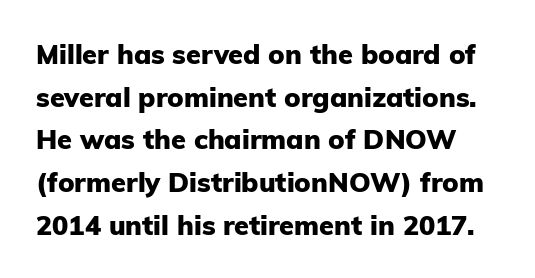
{"italic": "no", "bold": "yes", "underline": "no", "line_spacing": "normal", "line_spacing_ratio": 1.58, "letter_spacing": "normal", "letter_spacing_em": 0.0, "glyph_px": 27}
